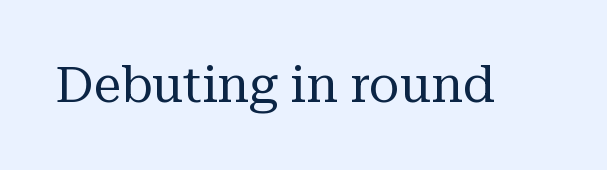
Q: Is the text bold? A: No.
Q: Is the text italic (slanted)? A: No, it is upright.
Q: Is the typeface a serif or a sans-serif typeface? A: Serif.
Q: Is the text underlined? A: No.
Q: Is the spacing between letters normal or unusually wide? A: Normal.
Q: Width (condensed, normal, or wide)? A: Normal.
Q: Stroke contrast? A: Medium.
Q: x-height? A: Medium.
Q: Monospaced? A: No.
